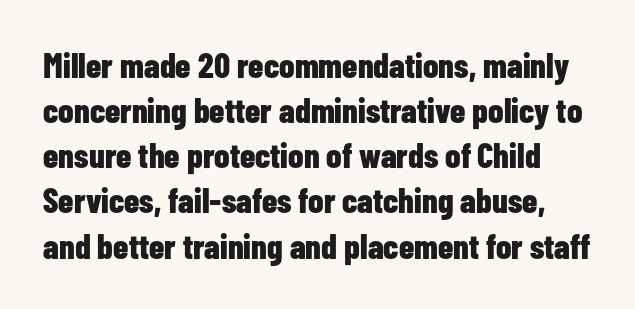
{"serif": "no", "italic": "no", "bold": "yes", "weight": "bold", "width": "condensed", "stroke_contrast": "low", "x_height": "medium", "monospaced": "no", "underline": "no", "line_spacing": "normal", "line_spacing_ratio": 1.29, "letter_spacing": "normal", "letter_spacing_em": 0.0, "glyph_px": 35}
